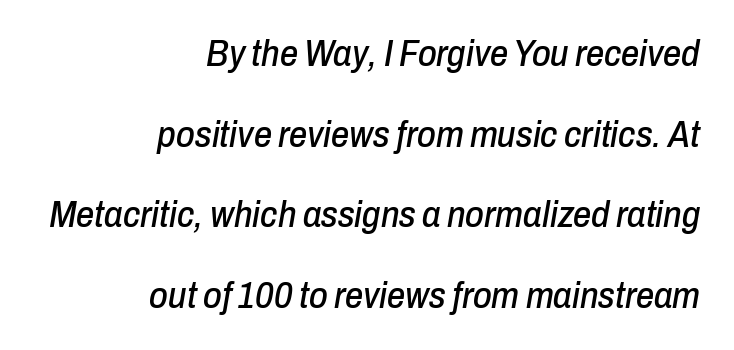
No extra tracking has been applied to these lines. Check the space under the baseline: it is left empty. The specimen reads as italic at a glance. Character widths vary here, with narrow letters taking less room than wide ones. A flush-right, rag-left setting is used for this passage.
